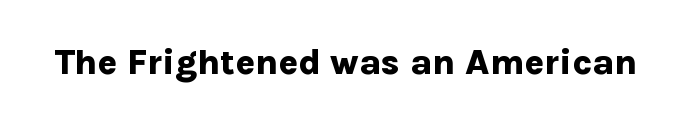
The image shows 36 px bold sans-serif type, upright; set normal letter spacing, not underlined; low stroke contrast and a medium x-height.
